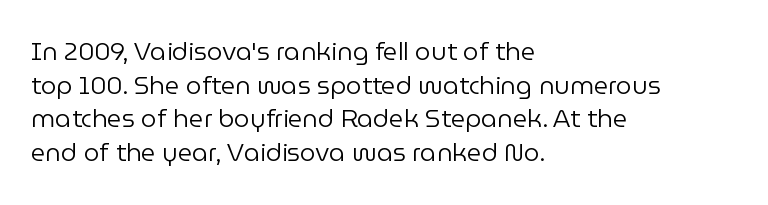
The image shows 25 px text type, upright; set left-aligned, normal line spacing (1.35x), normal letter spacing, not underlined.
